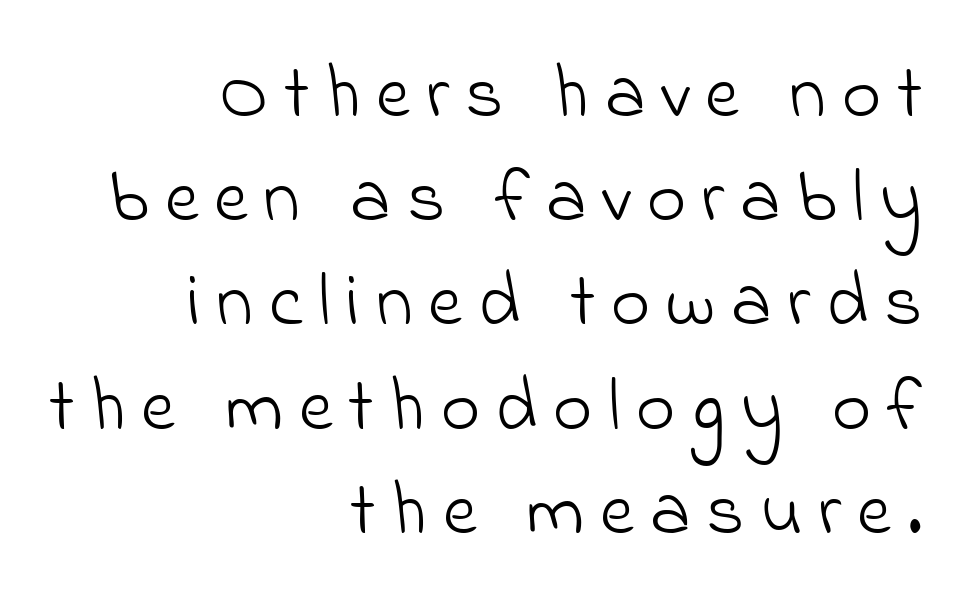
{"serif": "no", "bold": "no", "weight": "light", "width": "normal", "stroke_contrast": "low", "x_height": "small", "monospaced": "no", "underline": "no", "align": "right", "line_spacing": "normal", "line_spacing_ratio": 1.39, "letter_spacing": "wide", "letter_spacing_em": 0.21, "glyph_px": 75}
